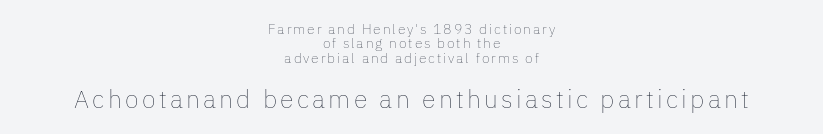
The image shows 25 px text type, upright; set centered, tight line spacing (1.02x), not underlined; the second (bottom) block is 1.79x larger.
